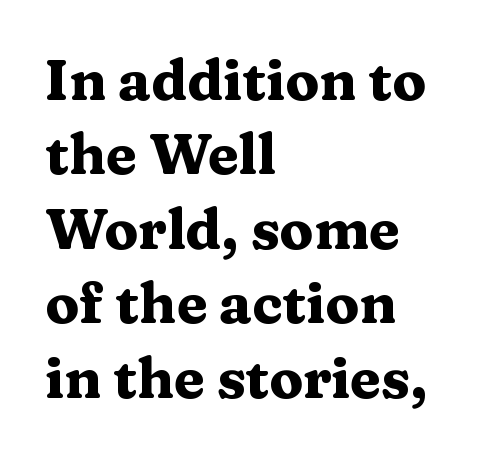
Note the varied advance widths — an 'i' is clearly narrower than an 'm'. Successive baselines arrive at the customary interval. As a designer I'd log this as weight 700, bold. A student would call this left alignment; a typographer would say flush left, rag right. What kind of face is this? One with serifs.
